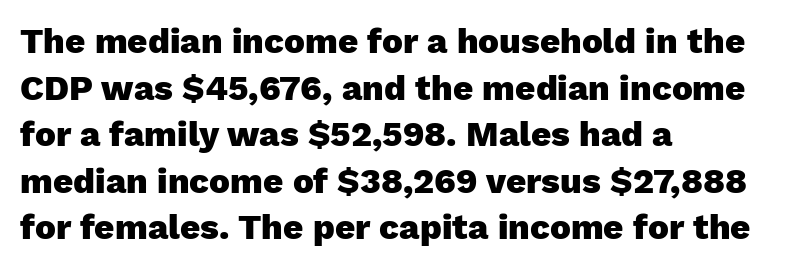
The image shows 35 px heavy sans-serif type, upright; set left-aligned, normal line spacing (1.33x), normal letter spacing, not underlined; low stroke contrast and a medium x-height.
